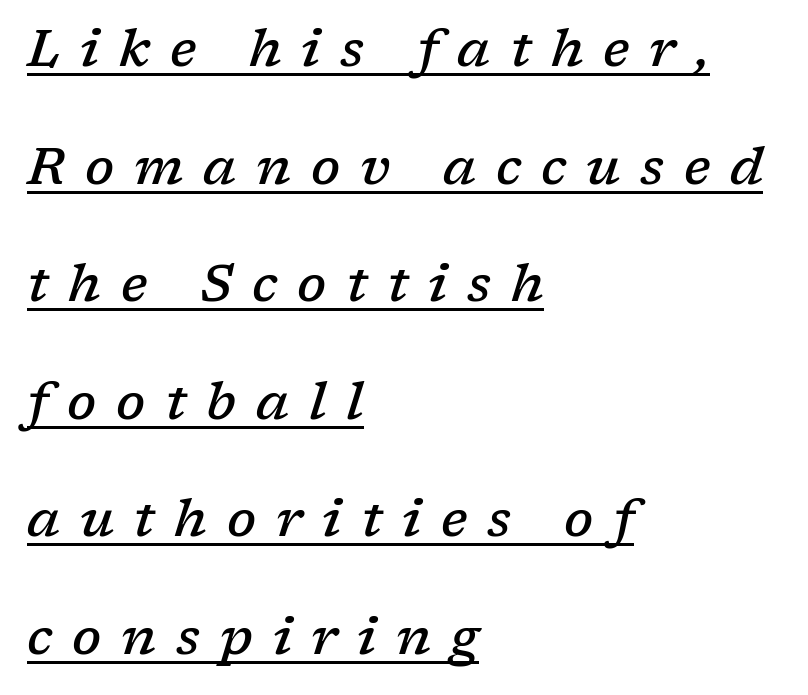
{"serif": "yes", "italic": "yes", "lean": "right", "slant_degrees": 17, "bold": "semi", "weight": "semibold", "width": "normal", "stroke_contrast": "low", "x_height": "medium", "monospaced": "no", "underline": "yes", "align": "left", "line_spacing": "loose", "line_spacing_ratio": 2.26, "letter_spacing": "wide", "letter_spacing_em": 0.38, "glyph_px": 52}
